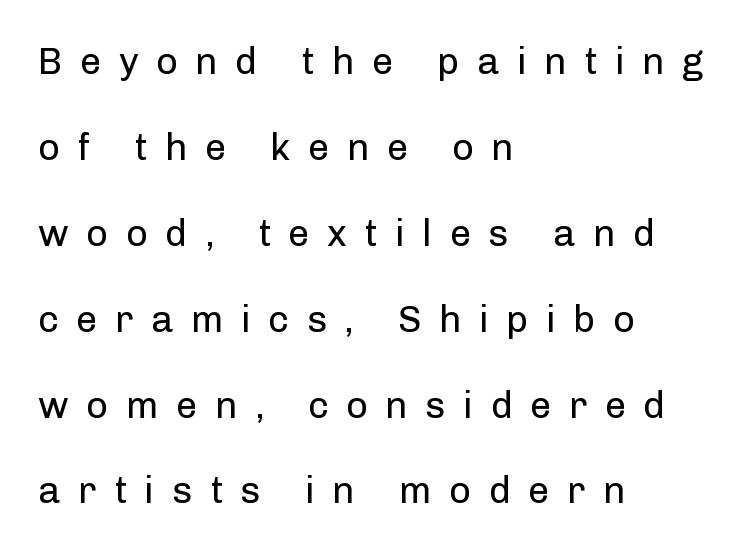
The image shows 38 px regular-weight sans-serif type, upright; set left-aligned, loose line spacing (2.26x), unusually wide letter spacing (+0.46 em), not underlined; low stroke contrast and a medium x-height.
